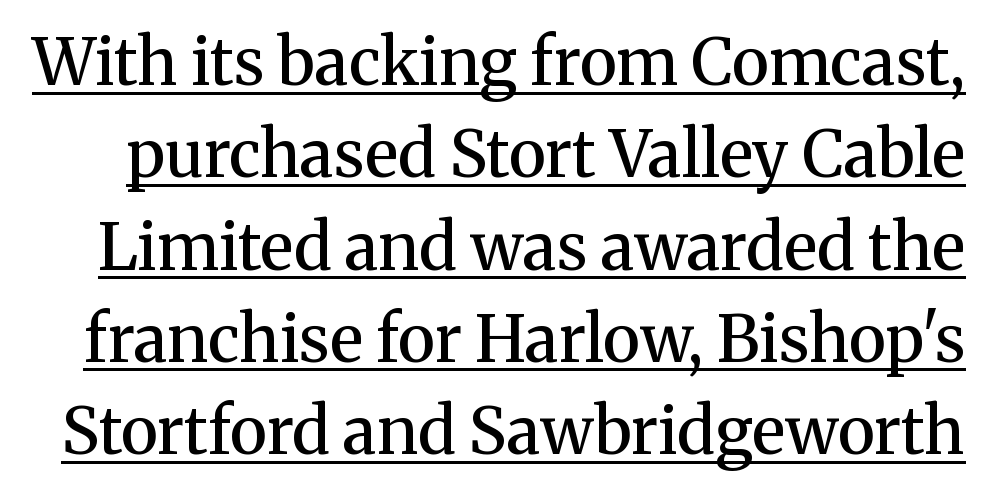
Q: Is the text bold? A: Semi-bold.
Q: Is the text italic (slanted)? A: No, it is upright.
Q: Is the typeface a serif or a sans-serif typeface? A: Serif.
Q: Is the text underlined? A: Yes.
Q: Is the spacing between letters normal or unusually wide? A: Normal.
Q: Is the spacing between lines tight, normal or loose? A: Normal.
Q: Width (condensed, normal, or wide)? A: Normal.
Q: Stroke contrast? A: Medium.
Q: x-height? A: Medium.
Q: Monospaced? A: No.
